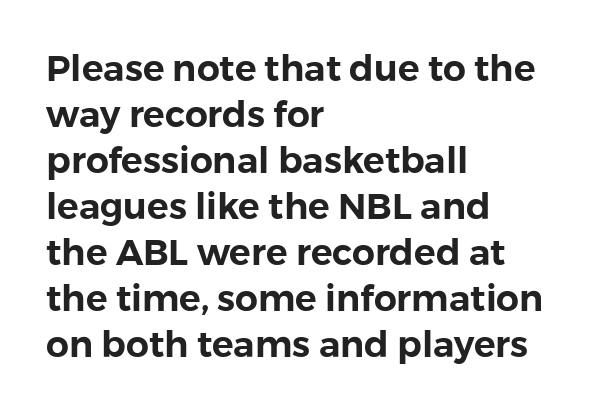
{"serif": "no", "italic": "no", "width": "normal", "x_height": "medium", "monospaced": "no", "underline": "no", "align": "left", "line_spacing": "normal", "line_spacing_ratio": 1.28, "letter_spacing": "normal", "letter_spacing_em": 0.0, "glyph_px": 36}
